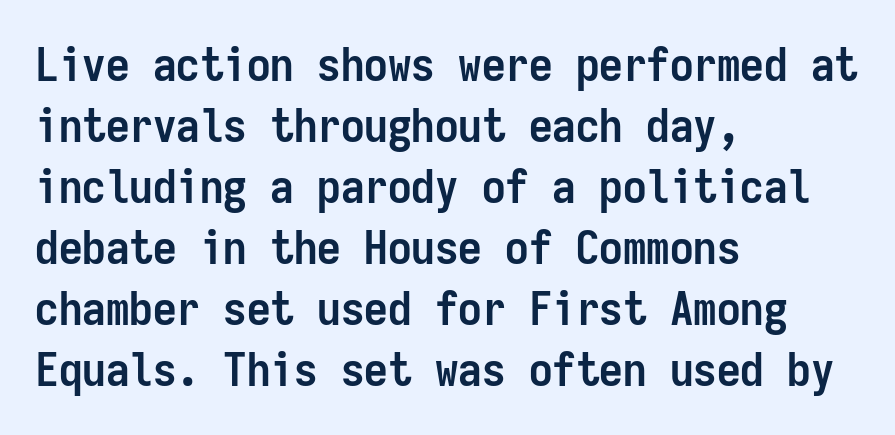
{"serif": "no", "italic": "no", "bold": "yes", "weight": "semibold", "width": "condensed", "stroke_contrast": "low", "x_height": "medium", "monospaced": "yes", "underline": "no", "align": "left", "line_spacing": "normal", "line_spacing_ratio": 1.3, "letter_spacing": "normal", "letter_spacing_em": 0.0, "glyph_px": 47}
